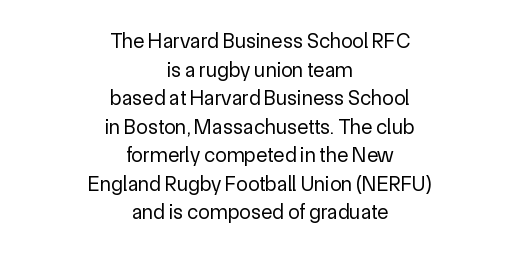
Vertical stems look standard width or narrower in stroke. Posture: upright roman. Centered paragraph, ragged on both sides. A bare baseline throughout the passage. Interline gaps are of average width in this sample. These lines keep a tight, regular rhythm from letter to letter.
